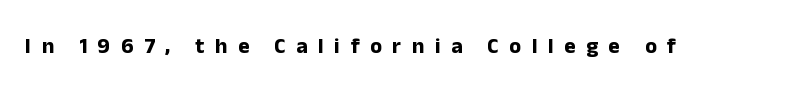
{"italic": "no", "bold": "yes", "underline": "no", "letter_spacing": "wide", "letter_spacing_em": 0.48, "glyph_px": 22}
